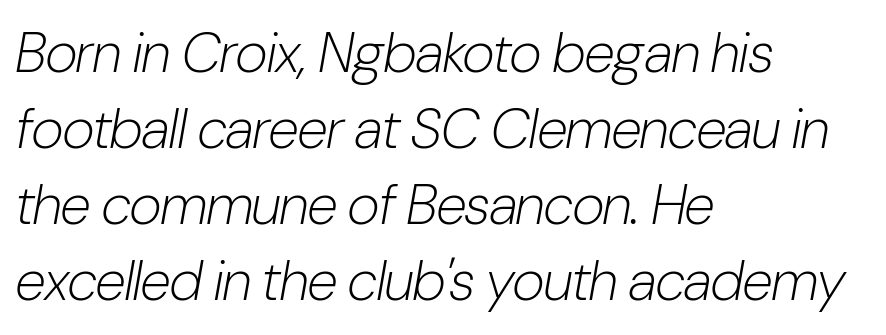
It's the slanting kind of type. The compositor pushed each line to the left boundary. A normal amount of white space separates one row of letters from the next. Heaviness? Minimal to ordinary, like unemphasized prose. This sample has the flowing, uneven cadence of proportional lettering. Letter spacing: default.
